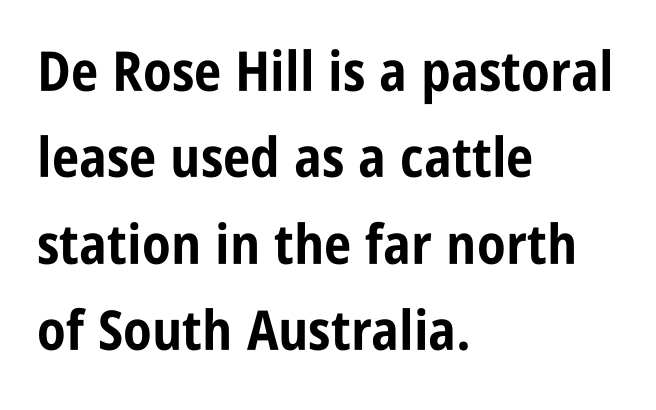
The image shows 55 px bold, condensed sans-serif type, upright; set left-aligned, normal line spacing (1.57x), normal letter spacing, not underlined; low stroke contrast and a large x-height.
